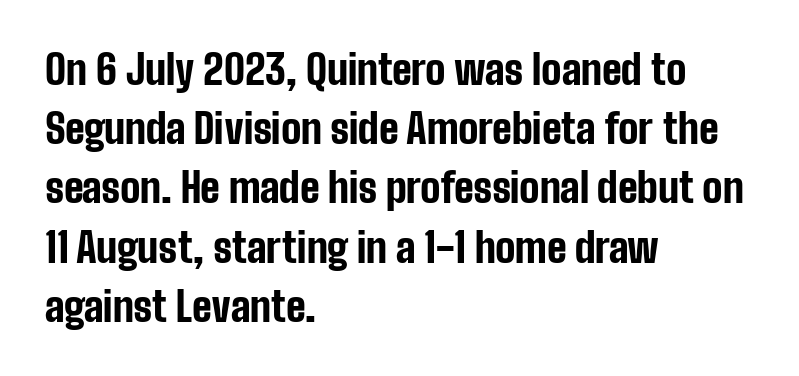
Q: Is the text bold? A: Yes.
Q: Is the text italic (slanted)? A: No, it is upright.
Q: Is the typeface a serif or a sans-serif typeface? A: Sans-serif.
Q: Is the text underlined? A: No.
Q: How is the paragraph aligned? A: Left-aligned.
Q: Is the spacing between letters normal or unusually wide? A: Normal.
Q: Is the spacing between lines tight, normal or loose? A: Normal.
Q: Width (condensed, normal, or wide)? A: Condensed.
Q: Stroke contrast? A: Low.
Q: x-height? A: Medium.
Q: Monospaced? A: No.
